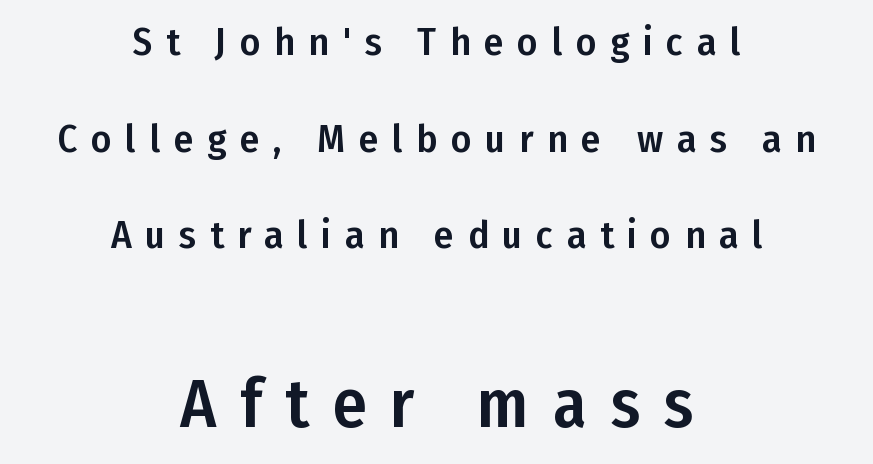
{"serif": "no", "italic": "no", "width": "condensed", "stroke_contrast": "low", "x_height": "medium", "monospaced": "no", "underline": "no", "align": "center", "line_spacing": "loose", "line_spacing_ratio": 2.48, "letter_spacing": "wide", "letter_spacing_em": 0.35, "larger_block": "second", "size_ratio": 1.74, "glyph_px": 68}
